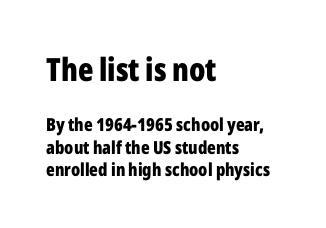
Q: Is the text bold? A: Yes.
Q: Is the text italic (slanted)? A: No, it is upright.
Q: Is the typeface a serif or a sans-serif typeface? A: Sans-serif.
Q: Is the text underlined? A: No.
Q: How is the paragraph aligned? A: Left-aligned.
Q: Is the spacing between letters normal or unusually wide? A: Normal.
Q: Which block of text is set in a larger size, the first (top) or the second (bottom)? A: The first (top) one.
Q: Width (condensed, normal, or wide)? A: Condensed.
Q: Stroke contrast? A: Low.
Q: x-height? A: Medium.
Q: Monospaced? A: No.
